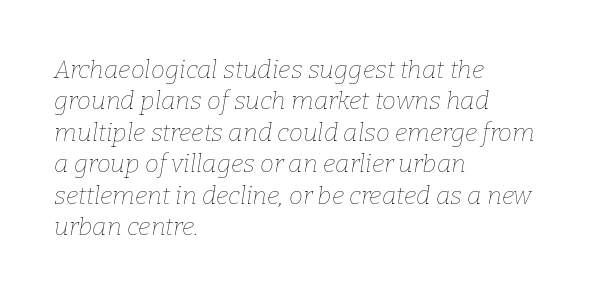
Q: Is the text bold? A: No.
Q: Is the text italic (slanted)? A: Yes, it leans right by about 9 degrees.
Q: Is the text underlined? A: No.
Q: How is the paragraph aligned? A: Left-aligned.
Q: Is the spacing between letters normal or unusually wide? A: Normal.
Q: Is the spacing between lines tight, normal or loose? A: Normal.
